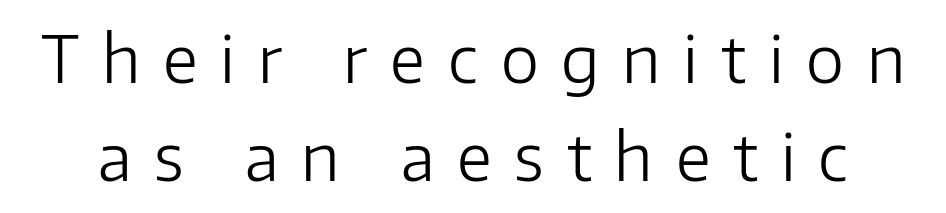
{"serif": "no", "italic": "no", "bold": "no", "weight": "light", "width": "normal", "stroke_contrast": "low", "x_height": "medium", "monospaced": "no", "underline": "no", "line_spacing": "normal", "line_spacing_ratio": 1.51, "letter_spacing": "wide", "letter_spacing_em": 0.35, "glyph_px": 65}
